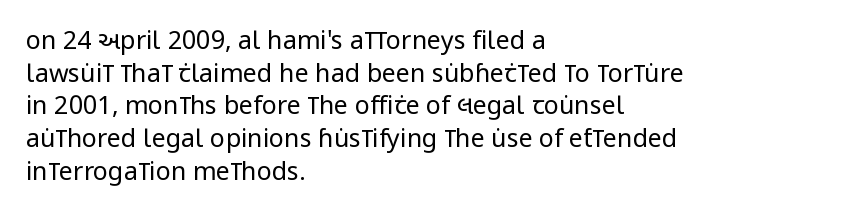
Q: Is the text bold? A: No.
Q: Is the text italic (slanted)? A: No, it is upright.
Q: Is the text underlined? A: No.
Q: How is the paragraph aligned? A: Left-aligned.
Q: Is the spacing between letters normal or unusually wide? A: Normal.
Q: Is the spacing between lines tight, normal or loose? A: Normal.
